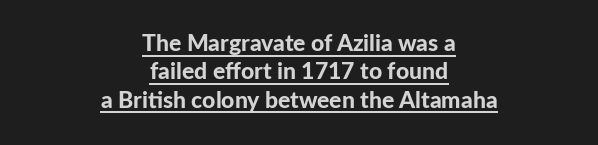
The image shows 23 px bold type, upright; set centered, line spacing 1.23x, normal letter spacing, underlined.
